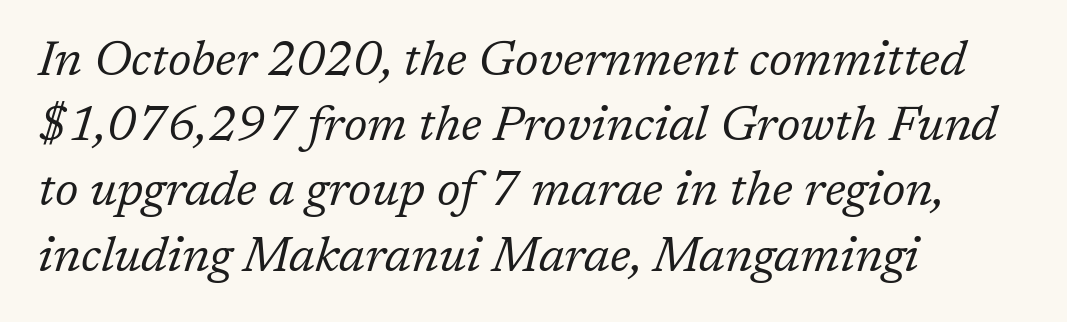
{"serif": "yes", "italic": "yes", "lean": "right", "slant_degrees": 17, "bold": "no", "weight": "regular", "width": "normal", "stroke_contrast": "low", "x_height": "medium", "monospaced": "no", "underline": "no", "align": "left", "line_spacing": "normal", "line_spacing_ratio": 1.33, "letter_spacing": "normal", "letter_spacing_em": 0.0, "glyph_px": 49}
